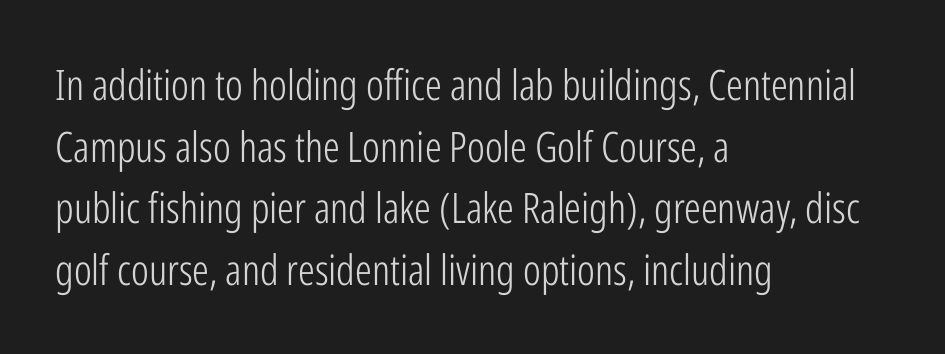
The image shows 42 px light, condensed sans-serif type, upright; set left-aligned, normal line spacing (1.47x), normal letter spacing, not underlined; low stroke contrast and a medium x-height.
